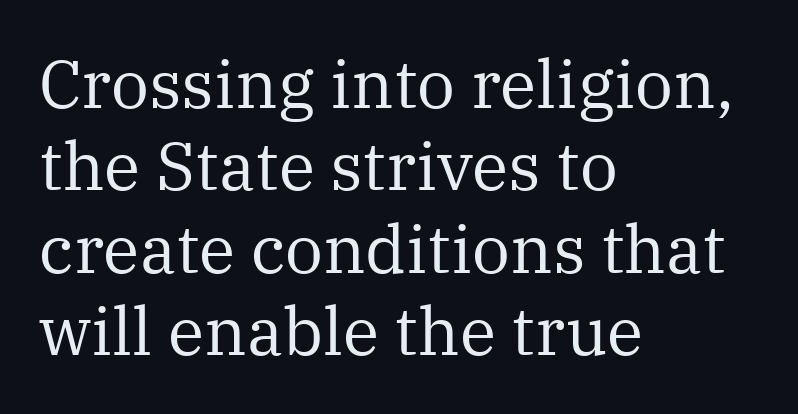
Q: Is the text bold? A: No.
Q: Is the text italic (slanted)? A: No, it is upright.
Q: Is the typeface a serif or a sans-serif typeface? A: Serif.
Q: Is the text underlined? A: No.
Q: How is the paragraph aligned? A: Left-aligned.
Q: Is the spacing between letters normal or unusually wide? A: Normal.
Q: Width (condensed, normal, or wide)? A: Normal.
Q: Stroke contrast? A: Medium.
Q: x-height? A: Medium.
Q: Monospaced? A: No.
